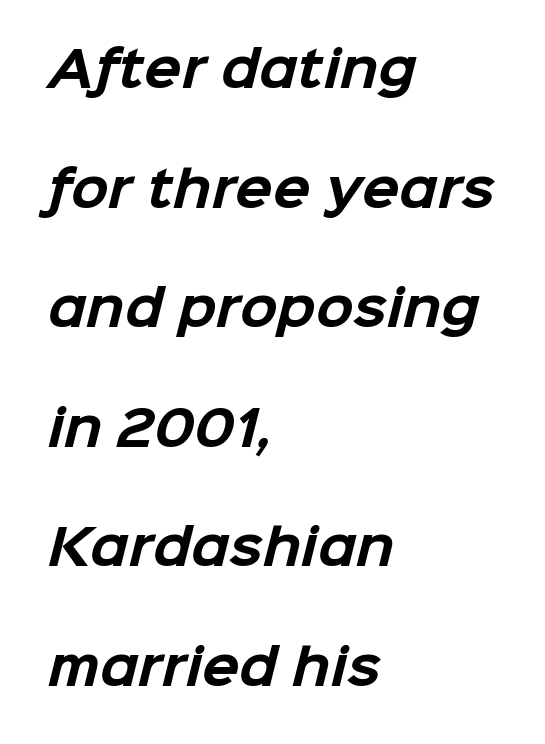
{"serif": "no", "bold": "yes", "weight": "bold", "width": "normal", "stroke_contrast": "low", "x_height": "medium", "monospaced": "no", "underline": "no", "align": "left", "line_spacing": "loose", "line_spacing_ratio": 2.44, "letter_spacing": "normal", "letter_spacing_em": 0.0, "glyph_px": 49}
